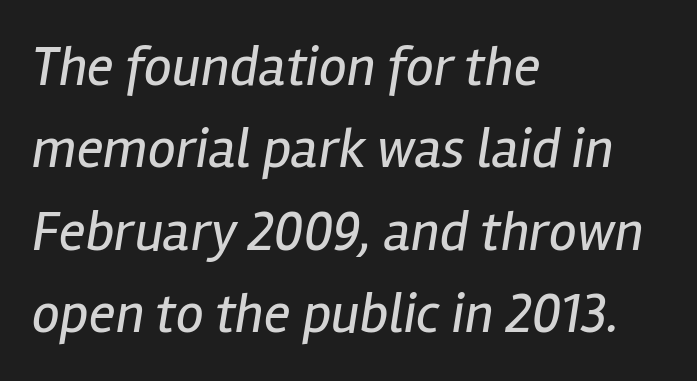
The image shows 56 px regular-weight, condensed type, italic (leaning right); set left-aligned, normal line spacing (1.47x), normal letter spacing, not underlined; low stroke contrast and a medium x-height.
